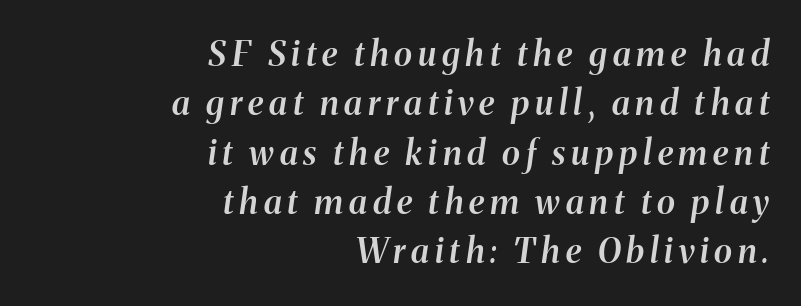
Q: Is the text bold? A: Semi-bold.
Q: Is the text italic (slanted)? A: Yes, it leans right by about 8 degrees.
Q: Is the text underlined? A: No.
Q: How is the paragraph aligned? A: Right-aligned.
Q: Is the spacing between lines tight, normal or loose? A: Normal.
Q: Width (condensed, normal, or wide)? A: Normal.
Q: Stroke contrast? A: Medium.
Q: x-height? A: Medium.
Q: Monospaced? A: No.
